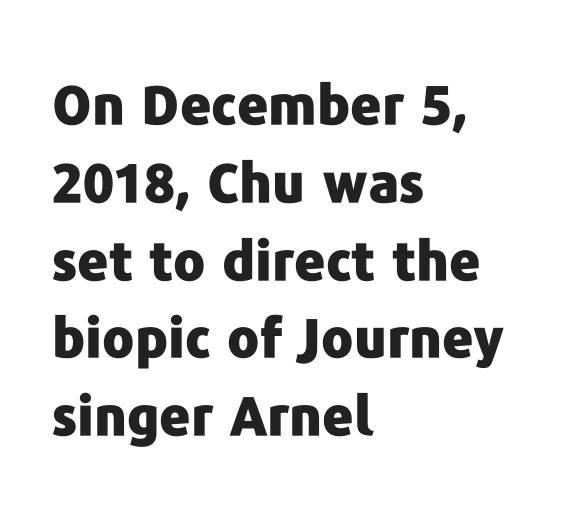
{"serif": "no", "italic": "no", "bold": "yes", "weight": "heavy", "width": "normal", "stroke_contrast": "low", "x_height": "medium", "monospaced": "no", "underline": "no", "align": "left", "line_spacing": "normal", "line_spacing_ratio": 1.44, "letter_spacing": "normal", "letter_spacing_em": 0.0, "glyph_px": 54}
